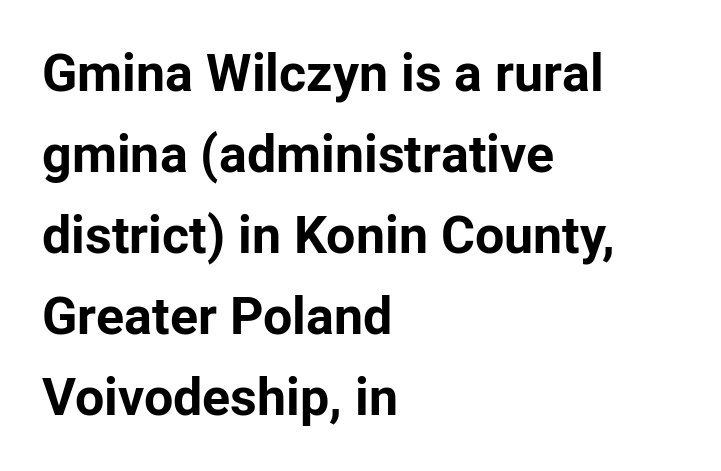
{"serif": "no", "italic": "no", "bold": "yes", "weight": "bold", "width": "normal", "stroke_contrast": "low", "x_height": "medium", "monospaced": "no", "underline": "no", "align": "left", "line_spacing": "normal", "line_spacing_ratio": 1.56, "letter_spacing": "normal", "letter_spacing_em": 0.0, "glyph_px": 52}
